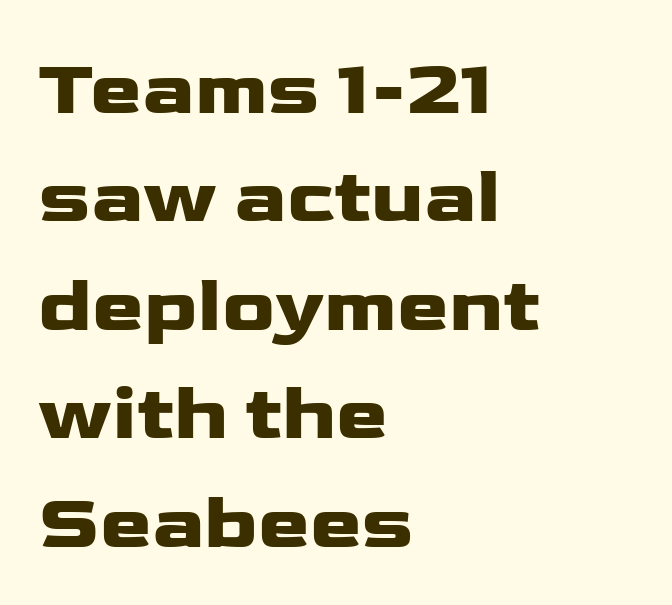
Spacing between characters is what you'd get straight out of the box. The lines are quadded left. The foot of each line stays bare and open. Regarding leading, the lines here are spaced in the standard way. Italic: no, the glyphs are upright roman.
